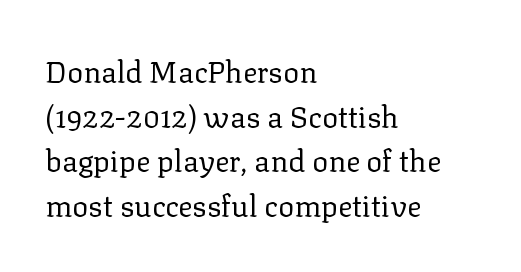
A roman cut, with each character standing at attention. The passage shown has conventional tracking throughout. Teacher's note: observe the even left margin — that is flush-left alignment. Proportional: the letters do not fall into vertical columns.
